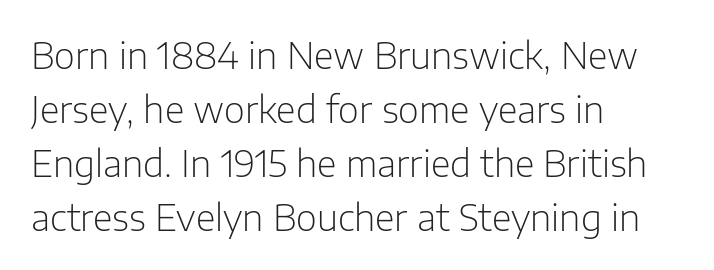
The baseline area is clear. Layout note: lines flush left. Compared with typical body copy, the letter spacing here is the same. Examine the stroke ends and you'll find no serifs. Summary of vertical rhythm: regular, with standard interline spacing. It's the straight-up-and-down kind of type.
